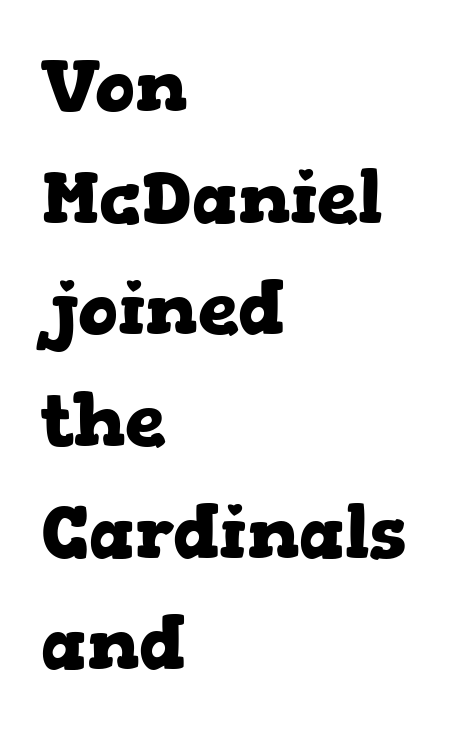
Reading down the block, your eye returns to a fixed left position each line. Serifs: yes, visible at the terminals of the letterforms. Descender tails drop into unmarked territory. A typesetter would call this proportional, since set widths differ per character.
